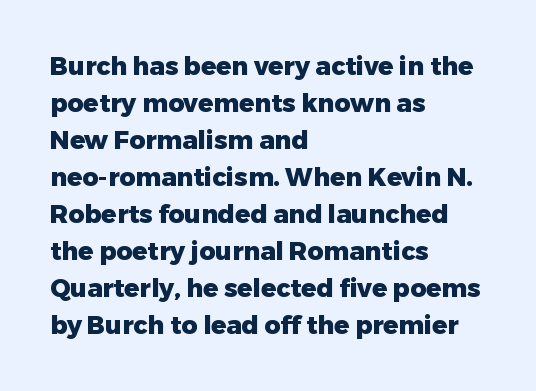
Q: Is the text bold? A: Yes.
Q: Is the text italic (slanted)? A: No, it is upright.
Q: Is the text underlined? A: No.
Q: How is the paragraph aligned? A: Left-aligned.
Q: Is the spacing between letters normal or unusually wide? A: Normal.
Q: Is the spacing between lines tight, normal or loose? A: Normal.
